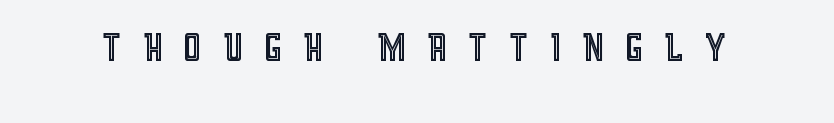
Q: Is the text italic (slanted)? A: No, it is upright.
Q: Is the text underlined? A: No.
Q: Is the spacing between letters normal or unusually wide? A: Unusually wide.
Q: Width (condensed, normal, or wide)? A: Condensed.
Q: x-height? A: Large.
Q: Monospaced? A: No.
